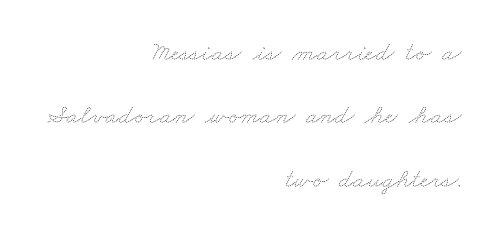
Letters rest on an invisible, unmarked baseline. This rendering leaves character spacing at its baseline value. Where is the straight margin? On the right. Line spacing here is loose.
